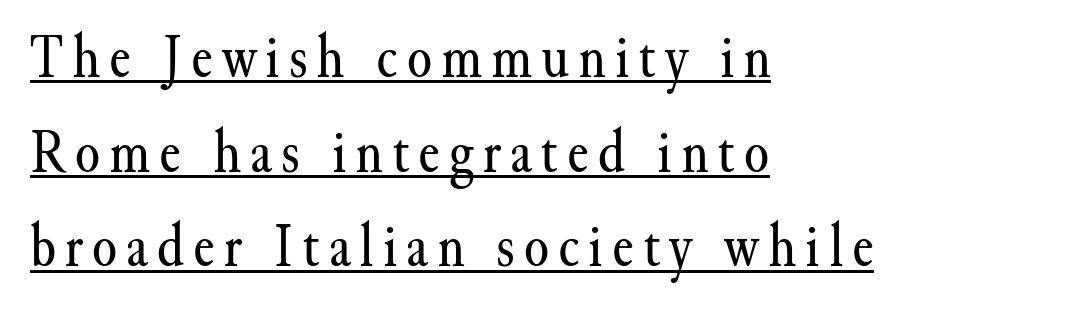
The image shows 64 px regular-weight serif type, upright; set left-aligned, normal line spacing (1.48x), underlined; medium stroke contrast and a small x-height.
